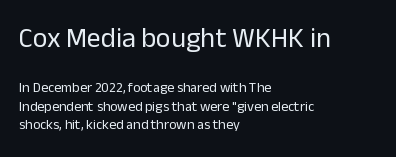
Q: Is the text bold? A: No.
Q: Is the text italic (slanted)? A: No, it is upright.
Q: Is the typeface a serif or a sans-serif typeface? A: Sans-serif.
Q: Is the text underlined? A: No.
Q: How is the paragraph aligned? A: Left-aligned.
Q: Is the spacing between letters normal or unusually wide? A: Normal.
Q: Is the spacing between lines tight, normal or loose? A: Normal.
Q: Which block of text is set in a larger size, the first (top) or the second (bottom)? A: The first (top) one.
Q: Width (condensed, normal, or wide)? A: Normal.
Q: Stroke contrast? A: Low.
Q: x-height? A: Medium.
Q: Monospaced? A: No.
